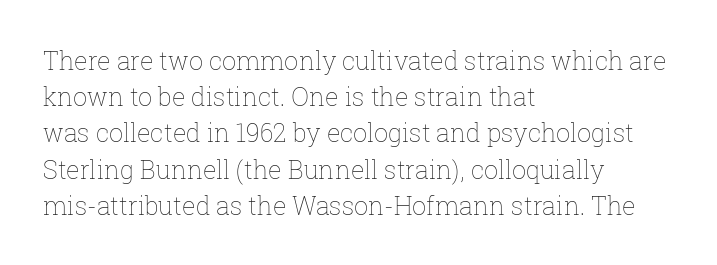
The cut favours lightness, reaching ordinary text weight at its darkest. Left-aligned paragraph, ragged on the right. There is no visible air inserted between adjacent glyphs. Has an underline been added? It has not. Upright lettering throughout. Leading matches the norm, producing a regular column.
